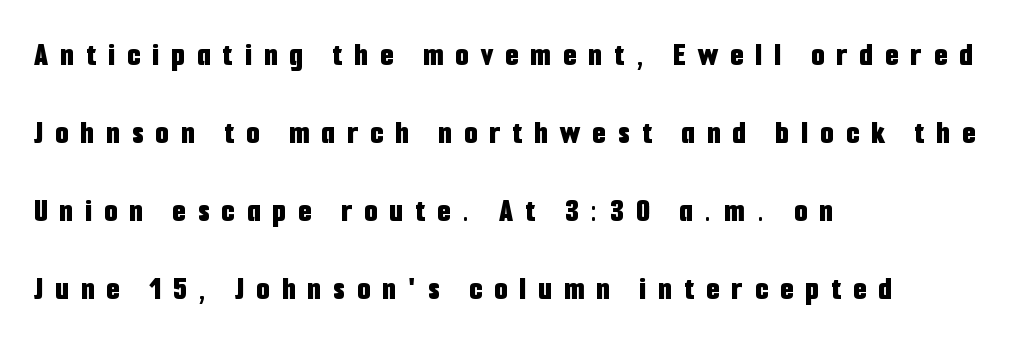
Q: Is the text bold? A: Yes.
Q: Is the text italic (slanted)? A: No, it is upright.
Q: Is the typeface a serif or a sans-serif typeface? A: Sans-serif.
Q: Is the text underlined? A: No.
Q: How is the paragraph aligned? A: Left-aligned.
Q: Is the spacing between letters normal or unusually wide? A: Unusually wide.
Q: Is the spacing between lines tight, normal or loose? A: Loose.
Q: Width (condensed, normal, or wide)? A: Condensed.
Q: Stroke contrast? A: Low.
Q: x-height? A: Medium.
Q: Monospaced? A: No.
